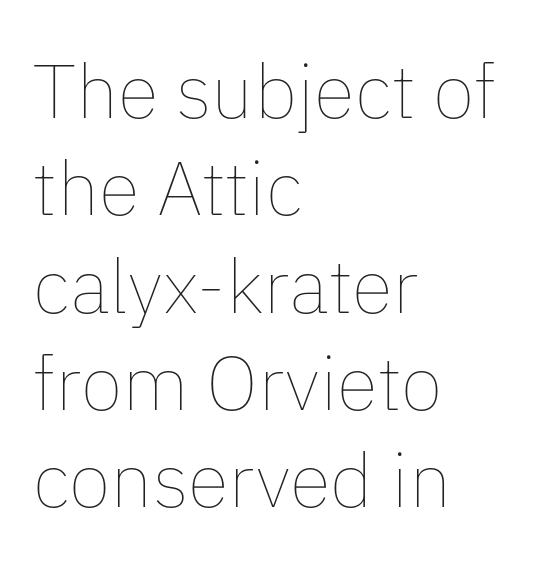
{"italic": "no", "bold": "no", "weight": "thin", "width": "normal", "stroke_contrast": "low", "x_height": "medium", "monospaced": "no", "underline": "no", "align": "left", "line_spacing": "normal", "line_spacing_ratio": 1.28, "letter_spacing": "normal", "letter_spacing_em": 0.0, "glyph_px": 76}
